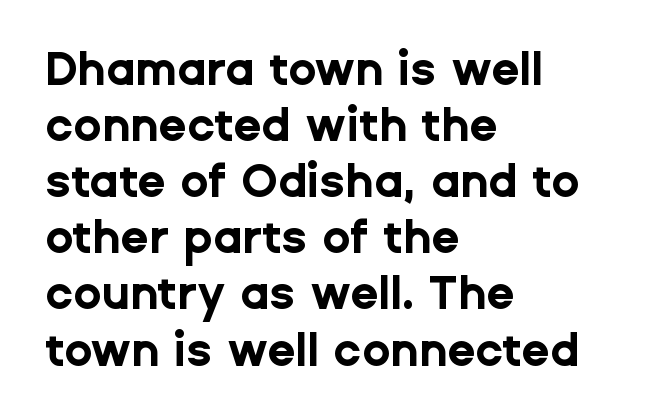
Notice how the stems are strictly vertical — no italics here. The letters advance in unequal steps, a hallmark of proportional type. Has an underline been added? It has not. Nothing unusual about the tracking: characters are spaced as the font intends.
